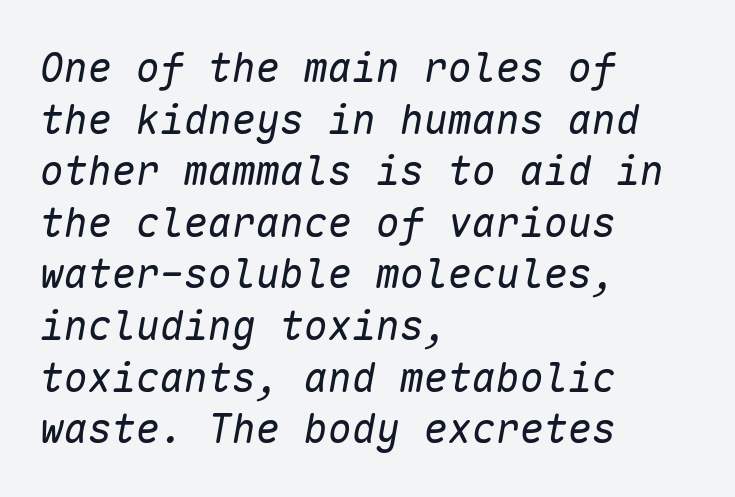
{"italic": "yes", "lean": "right", "slant_degrees": 10, "bold": "no", "weight": "regular", "width": "normal", "stroke_contrast": "low", "x_height": "medium", "monospaced": "yes", "underline": "no", "align": "left", "line_spacing": "normal", "line_spacing_ratio": 1.29, "letter_spacing": "normal", "letter_spacing_em": 0.0, "glyph_px": 40}
